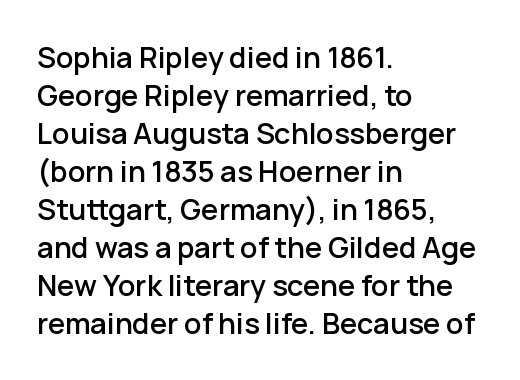
Nothing sits at the stroke ends, so this counts as sans-serif. Characters follow at the spacing the type designer built in. In terms of leading, this rendering sits right in the middle. Words float on clear page, feet unadorned. One-word summary of the alignment: left.
